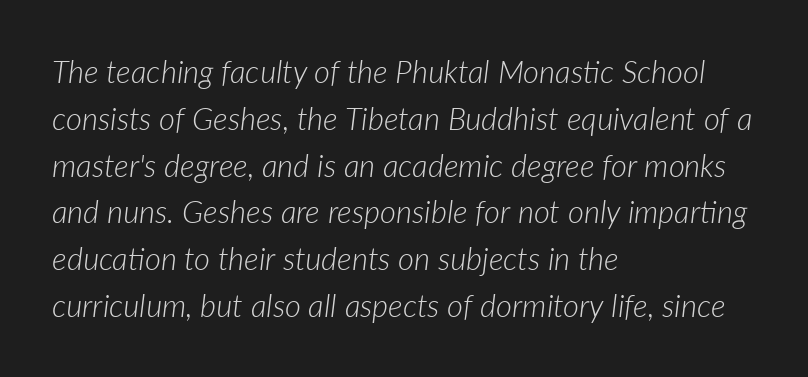
Compared with typical body copy, the letter spacing here is the same. No heavy texture on the line: the type isn't bold. Character widths vary here, with narrow letters taking less room than wide ones. The vertical gap from one line to the next is medium.
